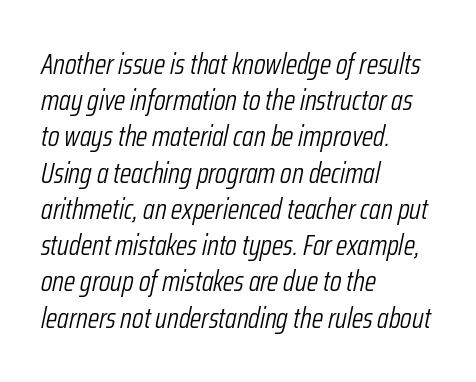
The image shows 29 px light, condensed type, italic (leaning right); set left-aligned, normal line spacing (1.25x), normal letter spacing, not underlined; low stroke contrast and a medium x-height.
